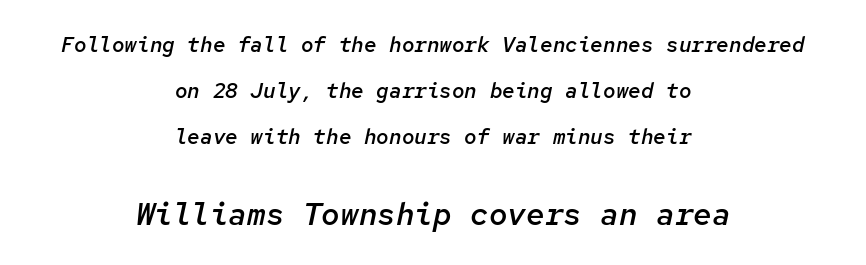
The image shows 31 px semibold type, italic (leaning right), monospaced; set centered, loose line spacing (2.19x), normal letter spacing, not underlined; the second (bottom) block is 1.48x larger; low stroke contrast and a medium x-height.
